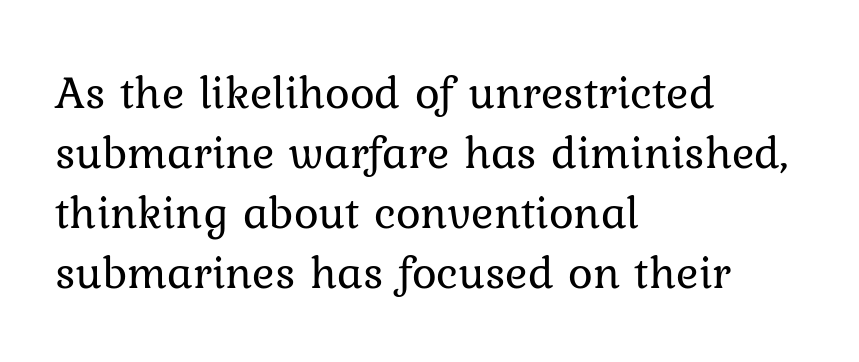
{"italic": "no", "bold": "no", "weight": "regular", "width": "normal", "stroke_contrast": "low", "x_height": "medium", "monospaced": "no", "underline": "no", "align": "left", "line_spacing": "normal", "line_spacing_ratio": 1.28, "letter_spacing": "normal", "letter_spacing_em": 0.0, "glyph_px": 47}
